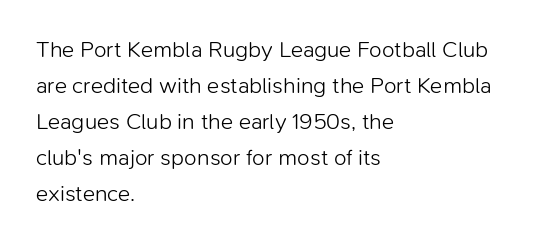
{"italic": "no", "bold": "no", "underline": "no", "align": "left", "line_spacing": "normal", "line_spacing_ratio": 1.57, "letter_spacing": "normal", "letter_spacing_em": 0.0, "glyph_px": 23}
